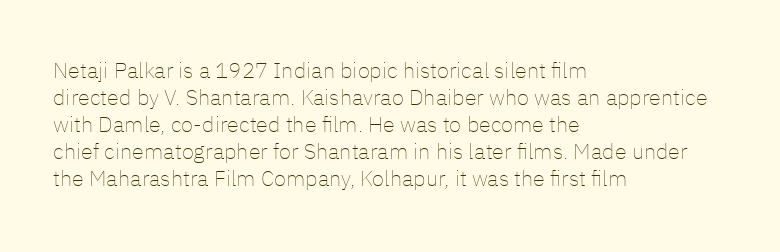
Beneath every word, the page is bare. The lettering holds an erect, upright posture throughout. Caption: face not bold, strokes unweighted. The gaps between neighbouring characters are ordinary and unremarkable.
